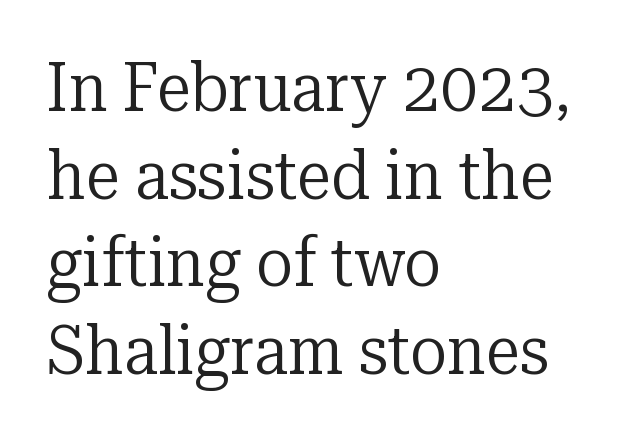
{"serif": "yes", "italic": "no", "bold": "no", "weight": "regular", "width": "normal", "stroke_contrast": "low", "x_height": "medium", "monospaced": "no", "underline": "no", "align": "left", "line_spacing": "normal", "line_spacing_ratio": 1.27, "letter_spacing": "normal", "letter_spacing_em": 0.0, "glyph_px": 69}
